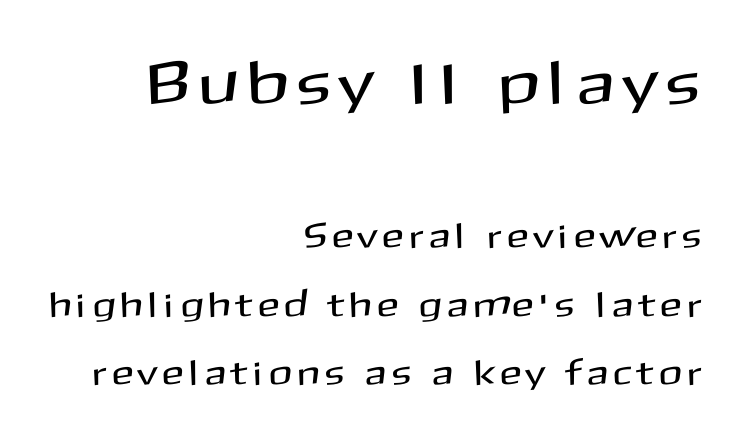
Q: Is the text italic (slanted)? A: No, it is upright.
Q: Is the typeface a serif or a sans-serif typeface? A: Sans-serif.
Q: Is the text underlined? A: No.
Q: How is the paragraph aligned? A: Right-aligned.
Q: Is the spacing between letters normal or unusually wide? A: Unusually wide.
Q: Is the spacing between lines tight, normal or loose? A: Loose.
Q: Which block of text is set in a larger size, the first (top) or the second (bottom)? A: The first (top) one.
Q: Width (condensed, normal, or wide)? A: Normal.
Q: Stroke contrast? A: Medium.
Q: x-height? A: Medium.
Q: Monospaced? A: No.
